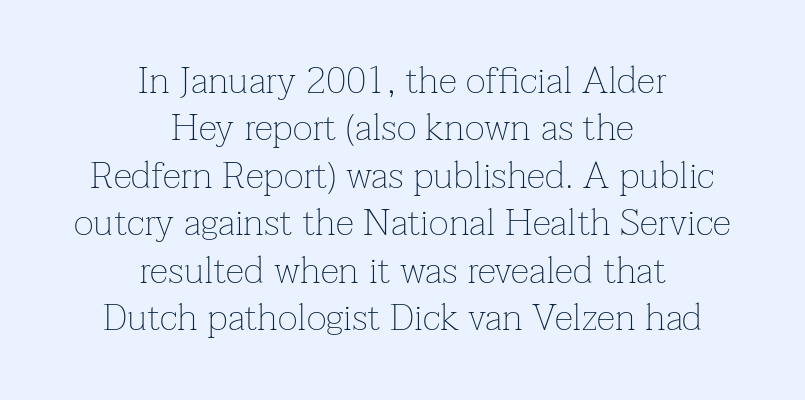
The image shows 38 px thin serif type, upright; set centered, normal line spacing (1.25x), normal letter spacing, not underlined; low stroke contrast and a medium x-height.
